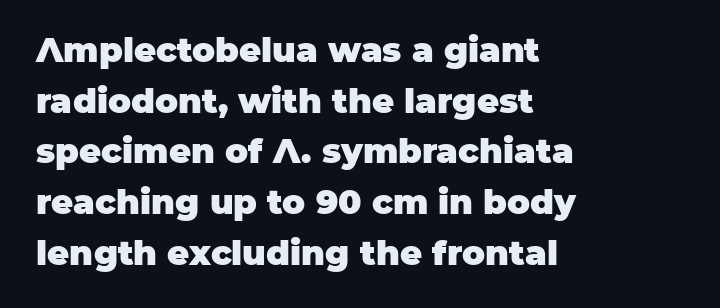
The image shows 34 px heavy sans-serif type, upright; set left-aligned, normal line spacing (1.49x), normal letter spacing, not underlined; low stroke contrast and a large x-height.
